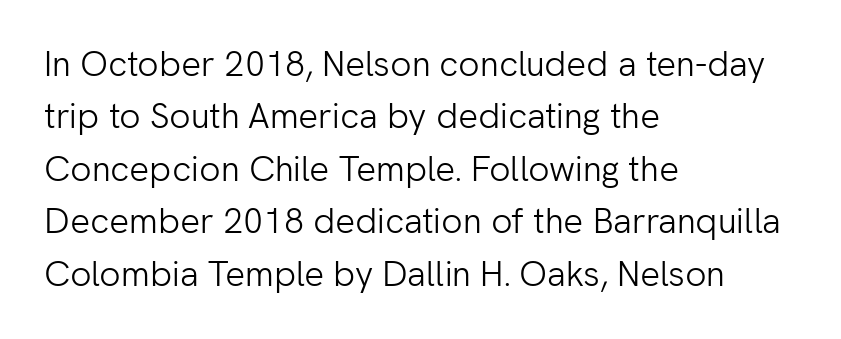
This reads as an unemphasized weight, regular at the heaviest. Do the letters lean? They stand straight. This rendering uses left alignment, leaving the right contour irregular. Caption: standard tracking, unaltered. The space between consecutive lines is moderate.
